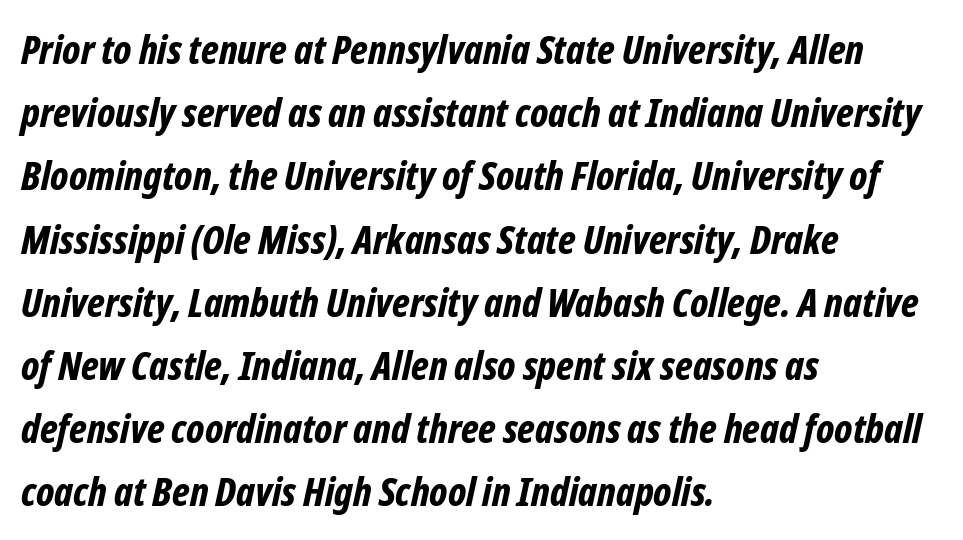
Q: Is the text bold? A: Yes.
Q: Is the text italic (slanted)? A: Yes, it leans right by about 12 degrees.
Q: Is the text underlined? A: No.
Q: How is the paragraph aligned? A: Left-aligned.
Q: Is the spacing between letters normal or unusually wide? A: Normal.
Q: Is the spacing between lines tight, normal or loose? A: Normal.
Q: Width (condensed, normal, or wide)? A: Condensed.
Q: Stroke contrast? A: Low.
Q: x-height? A: Medium.
Q: Monospaced? A: No.
